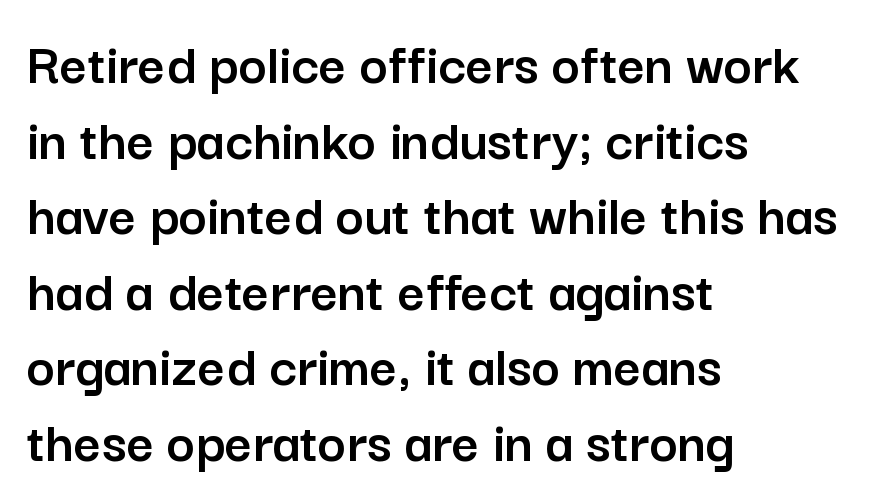
{"serif": "no", "italic": "no", "width": "normal", "stroke_contrast": "low", "x_height": "medium", "monospaced": "no", "underline": "no", "align": "left", "line_spacing": "normal", "line_spacing_ratio": 1.26, "letter_spacing": "normal", "letter_spacing_em": 0.0, "glyph_px": 60}
